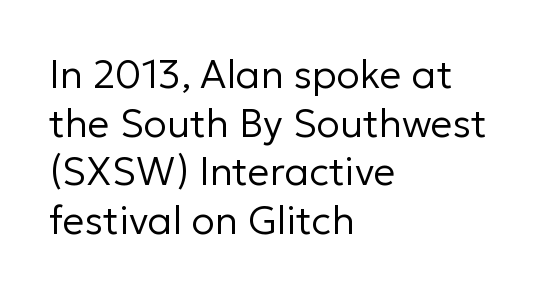
The image shows 39 px regular-weight sans-serif type, upright; set left-aligned, normal line spacing (1.25x), normal letter spacing, not underlined; low stroke contrast and a medium x-height.
